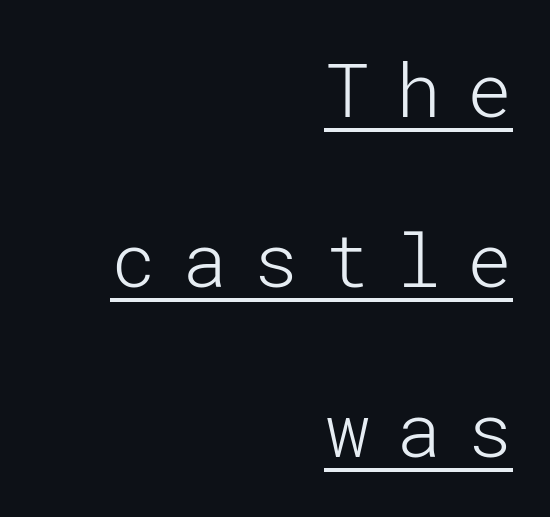
The image shows 75 px light sans-serif type, upright; set right-aligned, loose line spacing (2.27x), unusually wide letter spacing (+0.35 em), underlined; low stroke contrast and a medium x-height.
